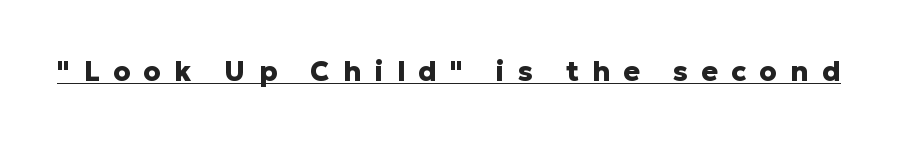
{"serif": "no", "italic": "no", "bold": "yes", "weight": "heavy", "width": "normal", "stroke_contrast": "low", "x_height": "medium", "monospaced": "no", "underline": "yes", "letter_spacing": "wide", "letter_spacing_em": 0.47, "glyph_px": 28}
